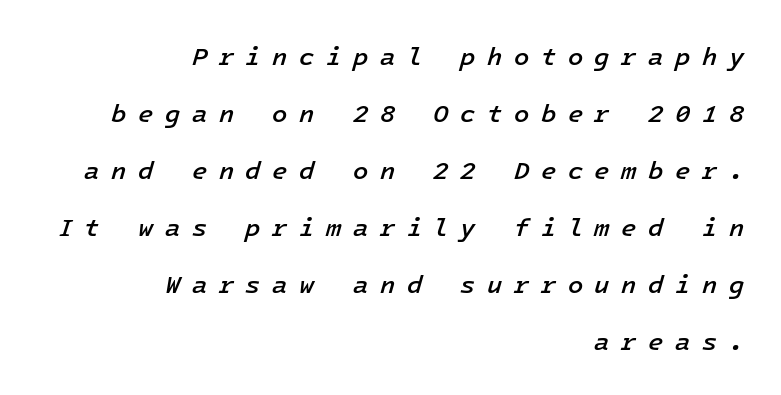
The tracking jumps out immediately: characters are airy and widely separated. Check the space under the baseline: it is left empty. The compositor pushed each line to the right boundary. Honestly, the rows look like they've been pulled way apart. Every letter is mildly thick-stroked: semibold rather than bold.
